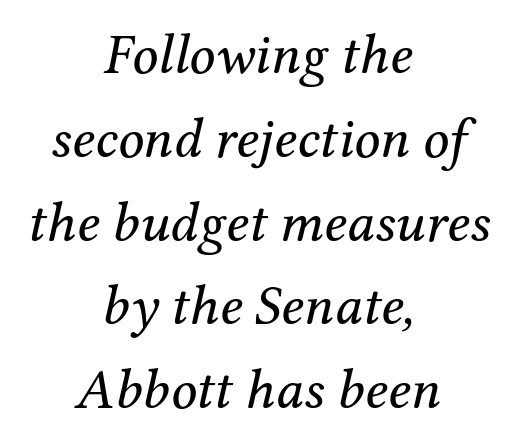
Italic? Definitely — the glyphs are oblique. The letters sit at their default tracking, neither squeezed nor spread. The passage shown stacks its lines at a standard gap. Stroke thickness stays within the range of a standard reading face or lighter.
